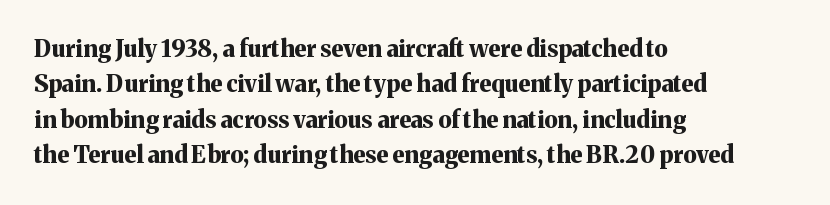
The strip under each line holds only bare page. The designer left line spacing at the default. Typeset ragged right — the left edge is the straight one. Heavy-handed strokes throughout: this text is bold.
